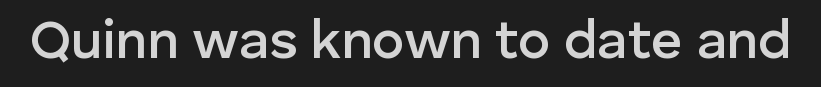
The image shows 54 px semibold sans-serif type, upright; set normal letter spacing, not underlined; low stroke contrast and a medium x-height.
